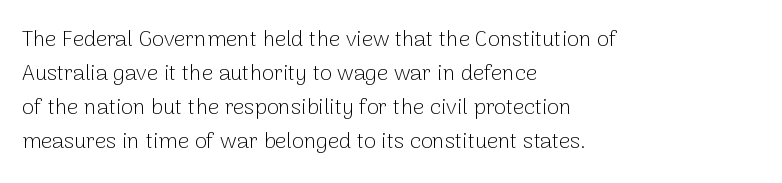
{"italic": "no", "bold": "no", "underline": "no", "align": "left", "line_spacing": "normal", "line_spacing_ratio": 1.54, "letter_spacing": "normal", "letter_spacing_em": 0.0, "glyph_px": 22}
